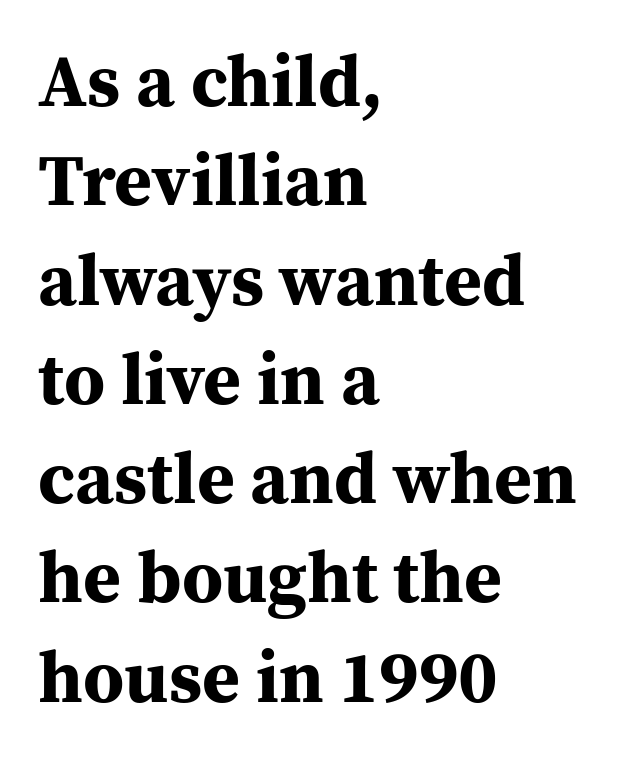
Note the varied advance widths — an 'i' is clearly narrower than an 'm'. Characters remain perfectly vertical along every line. If you measured baseline to baseline, you'd find a middling distance. Reading down the block, your eye returns to a fixed left position each line. The horizontal fit of the characters is conventional and even.
